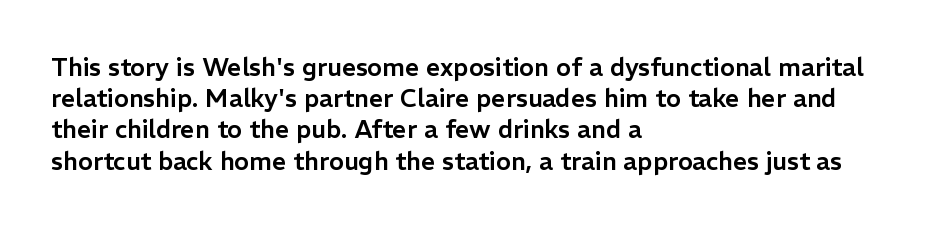
Q: Is the text italic (slanted)? A: No, it is upright.
Q: Is the text underlined? A: No.
Q: How is the paragraph aligned? A: Left-aligned.
Q: Is the spacing between letters normal or unusually wide? A: Normal.
Q: Is the spacing between lines tight, normal or loose? A: Normal.
